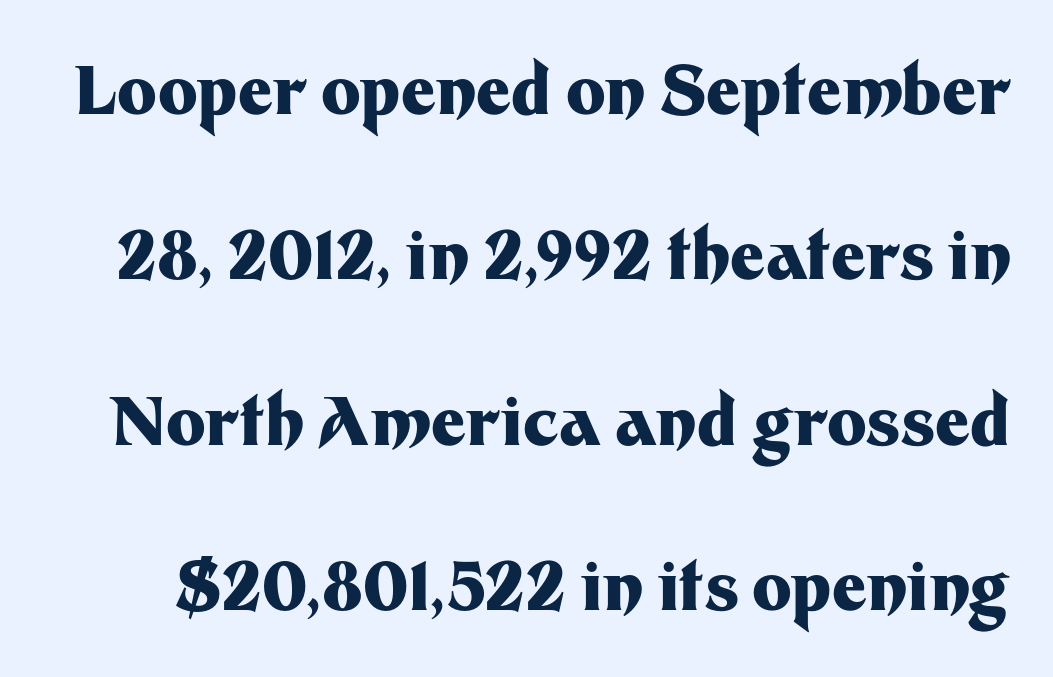
{"serif": "no", "italic": "no", "bold": "yes", "weight": "heavy", "width": "normal", "stroke_contrast": "medium", "x_height": "medium", "monospaced": "no", "underline": "no", "line_spacing": "loose", "line_spacing_ratio": 2.47, "letter_spacing": "normal", "letter_spacing_em": 0.0, "glyph_px": 67}
